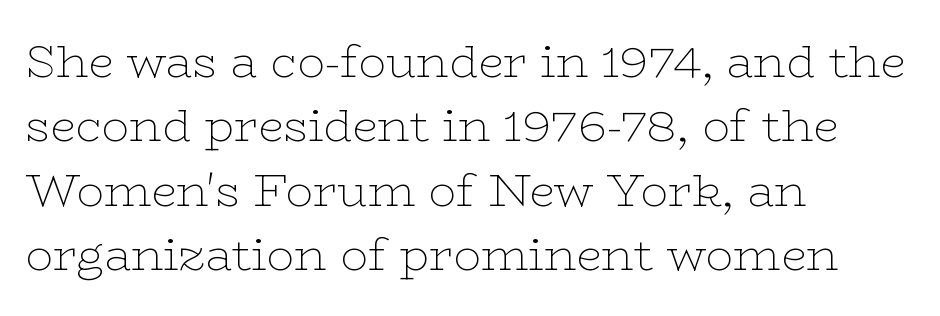
{"serif": "yes", "italic": "no", "bold": "no", "weight": "thin", "width": "wide", "stroke_contrast": "low", "x_height": "medium", "monospaced": "no", "underline": "no", "align": "left", "line_spacing": "normal", "line_spacing_ratio": 1.4, "letter_spacing": "normal", "letter_spacing_em": 0.0, "glyph_px": 46}
